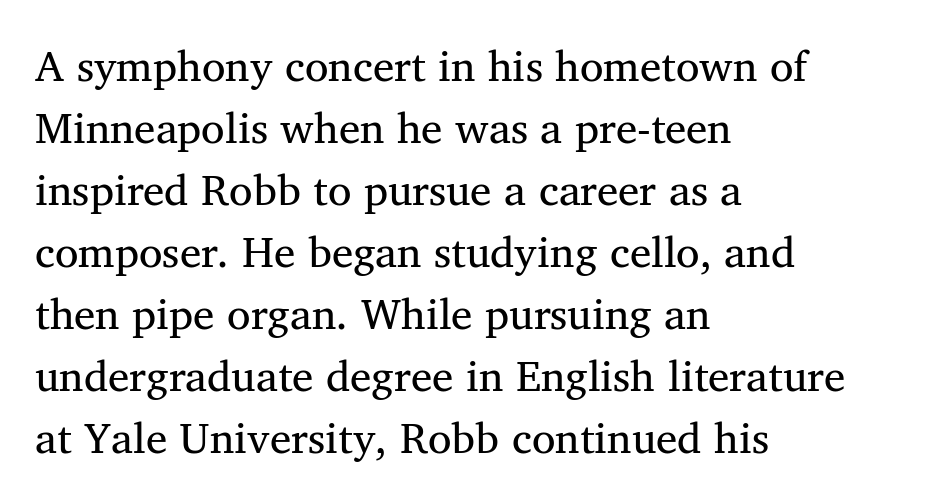
The area under the type is left untouched. In terms of posture, this sample is upright. Short and long lines alike share a common starting point at left. Whoever set this chose a conventional vertical rhythm. Is the stroke heavy? The answer is a plain regular-or-lighter.
